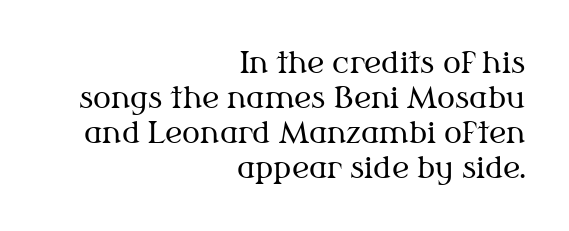
The image shows 30 px regular-weight serif type, upright; set right-aligned, line spacing 1.17x, normal letter spacing, not underlined; medium stroke contrast and a medium x-height.
